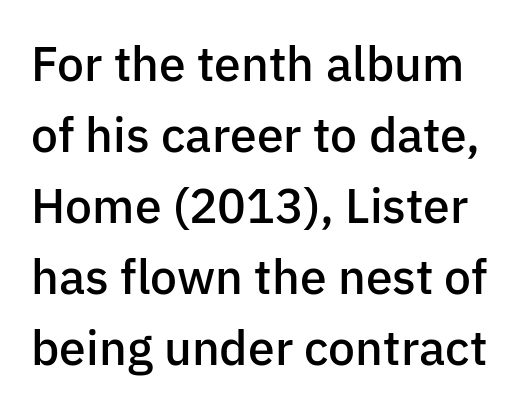
Clear beneath every line of the passage. Think of a printed novel: that variable character pitch is what you see here. Notice the strokes are somewhat thickened but not fully heavy: this is a semibold. Caption: standard tracking, unaltered. The glyphs in this specimen are sans serif. Summary of vertical rhythm: regular, with standard interline spacing.
